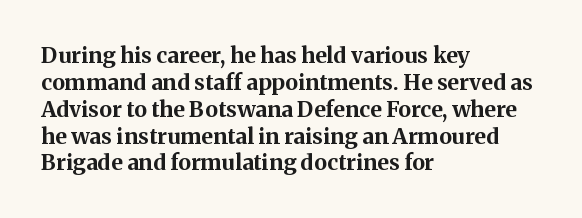
Q: Is the text bold? A: Yes.
Q: Is the text italic (slanted)? A: No, it is upright.
Q: Is the text underlined? A: No.
Q: How is the paragraph aligned? A: Left-aligned.
Q: Is the spacing between letters normal or unusually wide? A: Normal.
